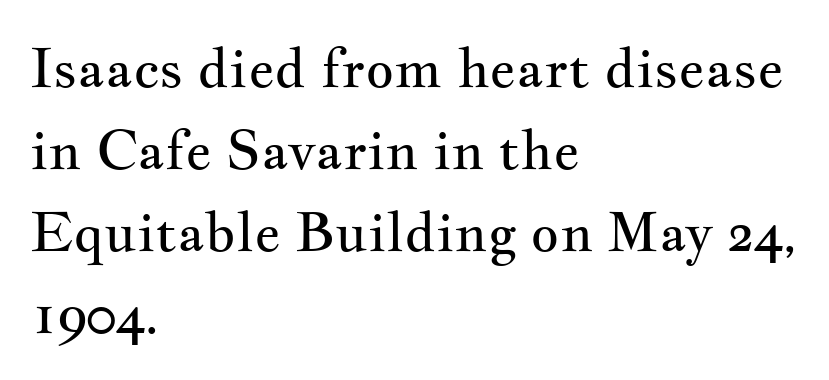
Q: Is the text bold? A: No.
Q: Is the text italic (slanted)? A: No, it is upright.
Q: Is the typeface a serif or a sans-serif typeface? A: Serif.
Q: Is the text underlined? A: No.
Q: How is the paragraph aligned? A: Left-aligned.
Q: Is the spacing between letters normal or unusually wide? A: Normal.
Q: Is the spacing between lines tight, normal or loose? A: Normal.
Q: Width (condensed, normal, or wide)? A: Wide.
Q: Stroke contrast? A: Medium.
Q: x-height? A: Small.
Q: Monospaced? A: No.
